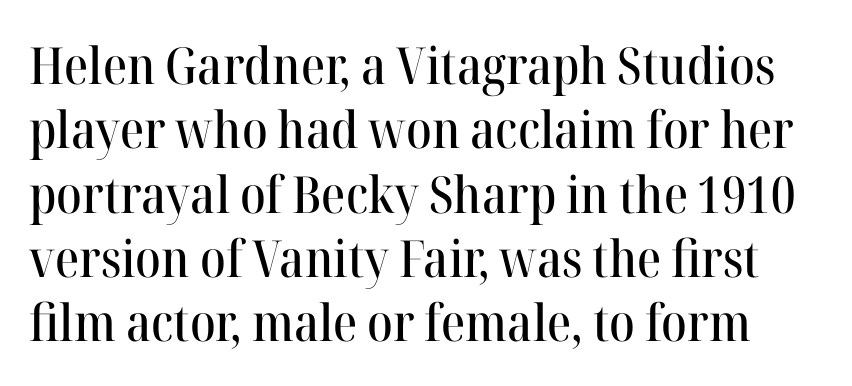
{"serif": "yes", "italic": "no", "width": "normal", "stroke_contrast": "high", "x_height": "medium", "monospaced": "no", "underline": "no", "line_spacing": "normal", "line_spacing_ratio": 1.26, "letter_spacing": "normal", "letter_spacing_em": 0.0, "glyph_px": 51}
